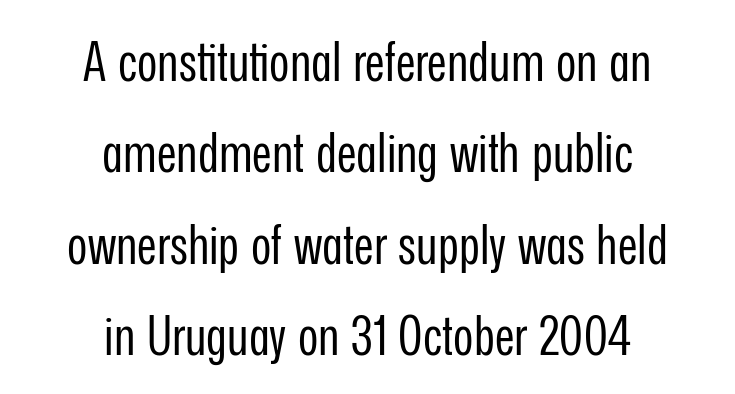
{"serif": "no", "italic": "no", "bold": "no", "weight": "regular", "width": "condensed", "stroke_contrast": "low", "x_height": "medium", "monospaced": "no", "underline": "no", "align": "center", "line_spacing": "normal", "line_spacing_ratio": 1.66, "letter_spacing": "normal", "letter_spacing_em": 0.0, "glyph_px": 55}
